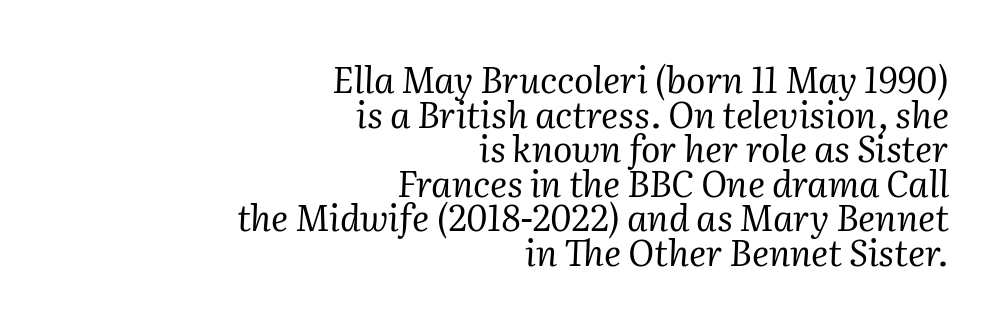
Descenders hang freely into open space. The letterforms sit shoulder to shoulder at normal distance. This sample has the flowing, uneven cadence of proportional lettering. Classification — serif. Posture: slanted.
